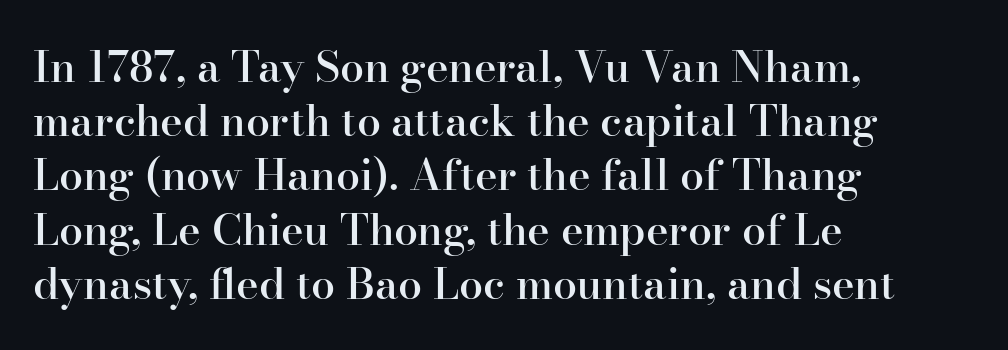
Q: Is the text bold? A: Semi-bold.
Q: Is the text italic (slanted)? A: No, it is upright.
Q: Is the typeface a serif or a sans-serif typeface? A: Serif.
Q: Is the text underlined? A: No.
Q: How is the paragraph aligned? A: Left-aligned.
Q: Is the spacing between letters normal or unusually wide? A: Normal.
Q: Is the spacing between lines tight, normal or loose? A: Normal.
Q: Width (condensed, normal, or wide)? A: Normal.
Q: Stroke contrast? A: High.
Q: x-height? A: Small.
Q: Monospaced? A: No.
